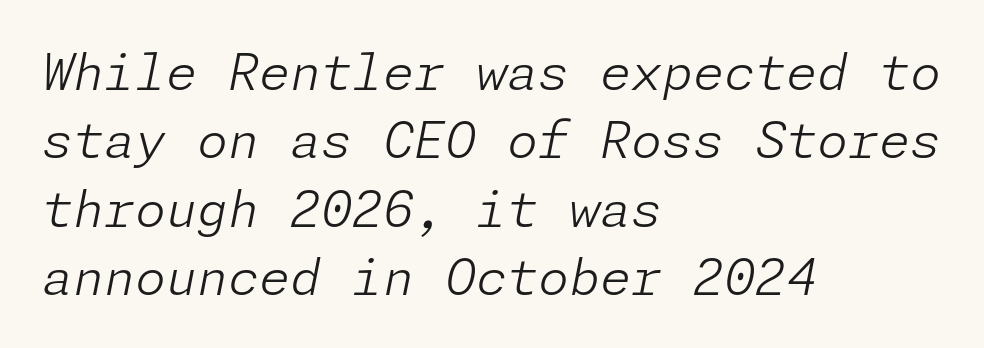
The image shows 50 px light type, italic (leaning right); set left-aligned, normal line spacing (1.37x), normal letter spacing, not underlined; low stroke contrast and a medium x-height.
